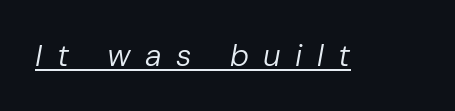
What decoration does the sample have? An underline. The specimen reads as italic at a glance. In terms of letterspacing, this is a distinctly airy, spread setting. Here the designer chose a conventional face with non-uniform glyph widths.
